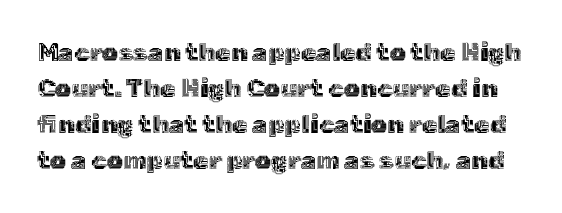
The image shows 25 px text type, upright; set normal line spacing (1.44x), normal letter spacing, not underlined.
